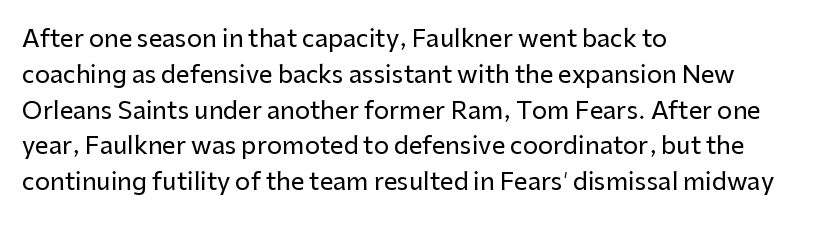
The image shows 24 px text type, upright; set left-aligned, normal line spacing (1.49x), normal letter spacing, not underlined.
